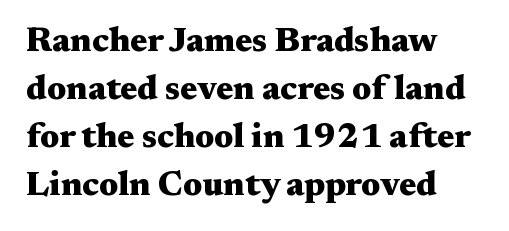
{"serif": "yes", "italic": "no", "bold": "yes", "weight": "heavy", "width": "wide", "stroke_contrast": "medium", "x_height": "medium", "monospaced": "no", "underline": "no", "align": "left", "line_spacing": "normal", "line_spacing_ratio": 1.41, "letter_spacing": "normal", "letter_spacing_em": 0.0, "glyph_px": 34}
